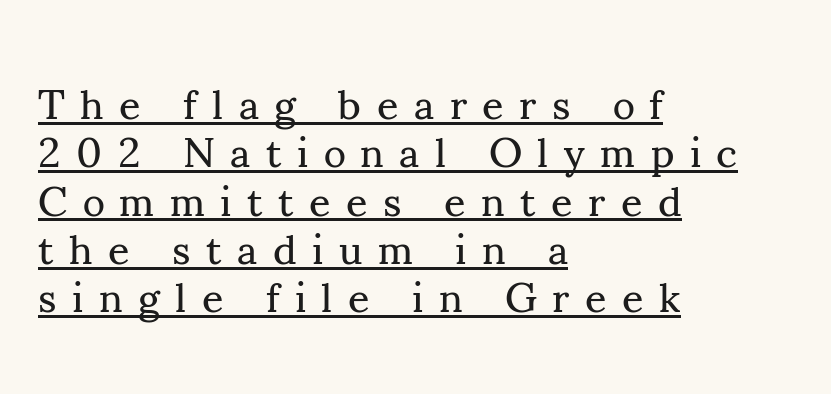
{"serif": "yes", "italic": "no", "bold": "no", "weight": "regular", "width": "normal", "stroke_contrast": "medium", "x_height": "small", "monospaced": "no", "underline": "yes", "align": "left", "line_spacing": "tight", "line_spacing_ratio": 1.15, "letter_spacing": "wide", "letter_spacing_em": 0.37, "glyph_px": 42}
